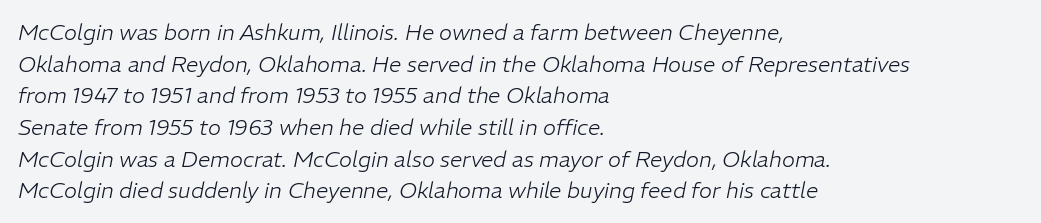
{"italic": "yes", "lean": "right", "slant_degrees": 11, "bold": "no", "underline": "no", "align": "left", "line_spacing": "normal", "line_spacing_ratio": 1.44, "letter_spacing": "normal", "letter_spacing_em": 0.0, "glyph_px": 22}
